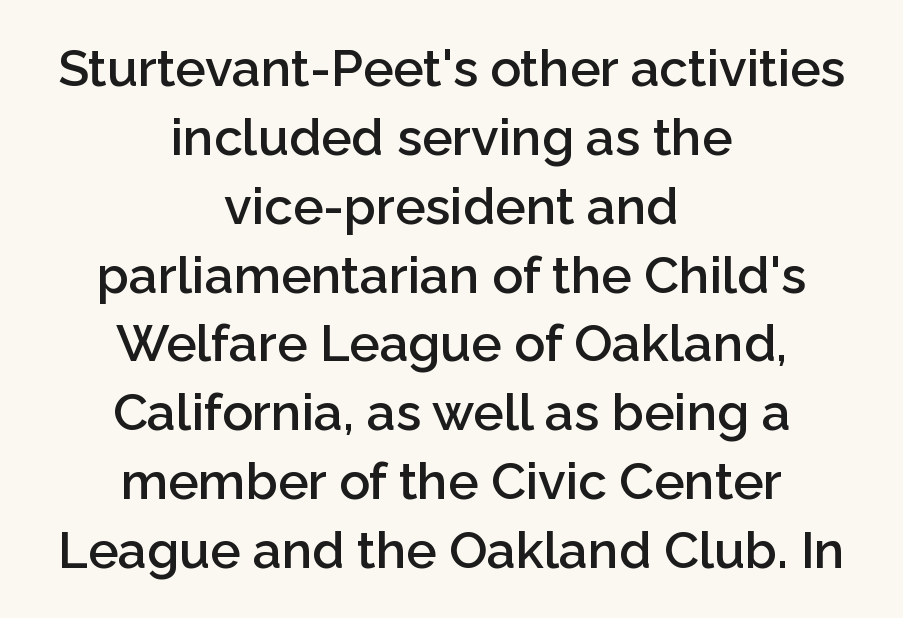
{"serif": "no", "italic": "no", "bold": "semi", "weight": "semibold", "width": "normal", "stroke_contrast": "low", "x_height": "medium", "monospaced": "no", "underline": "no", "align": "center", "line_spacing": "normal", "line_spacing_ratio": 1.35, "letter_spacing": "normal", "letter_spacing_em": 0.0, "glyph_px": 51}
